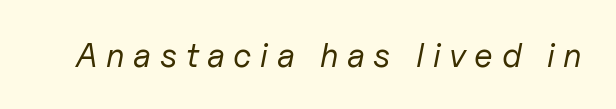
Q: Is the text bold? A: No.
Q: Is the text italic (slanted)? A: Yes, it leans right by about 11 degrees.
Q: Is the text underlined? A: No.
Q: Is the spacing between letters normal or unusually wide? A: Unusually wide.
Q: Width (condensed, normal, or wide)? A: Normal.
Q: Stroke contrast? A: Low.
Q: x-height? A: Medium.
Q: Monospaced? A: No.
